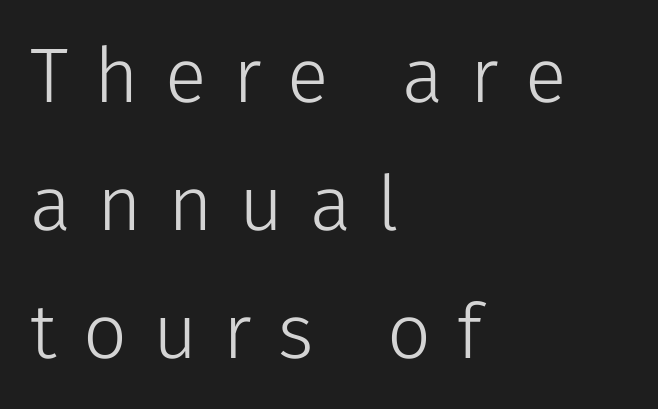
The image shows 77 px light sans-serif type, upright; set left-aligned, normal line spacing (1.66x), unusually wide letter spacing (+0.34 em), not underlined; low stroke contrast and a medium x-height.
